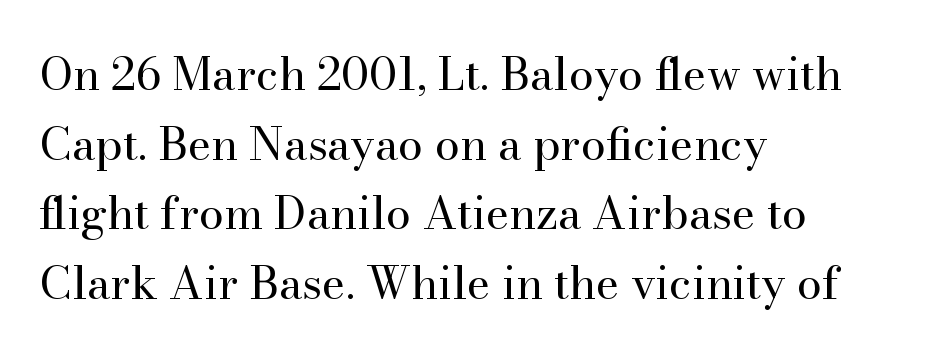
Q: Is the text bold? A: No.
Q: Is the text italic (slanted)? A: No, it is upright.
Q: Is the typeface a serif or a sans-serif typeface? A: Serif.
Q: Is the text underlined? A: No.
Q: How is the paragraph aligned? A: Left-aligned.
Q: Is the spacing between letters normal or unusually wide? A: Normal.
Q: Is the spacing between lines tight, normal or loose? A: Normal.
Q: Width (condensed, normal, or wide)? A: Normal.
Q: Stroke contrast? A: High.
Q: x-height? A: Small.
Q: Monospaced? A: No.
